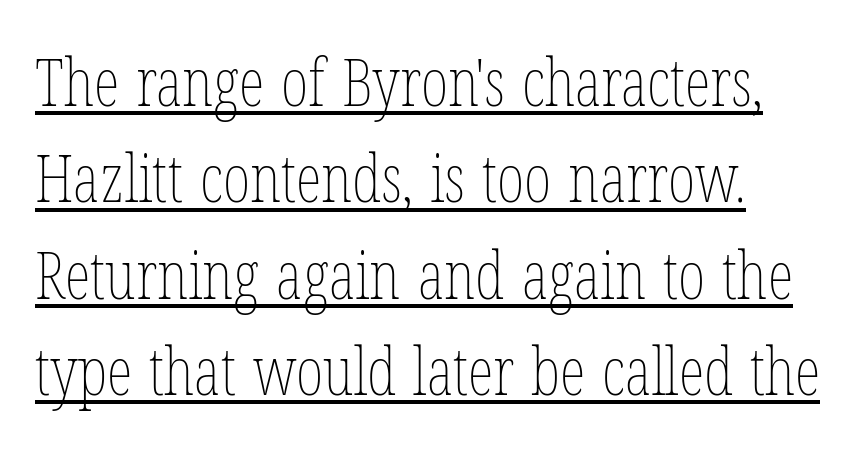
The typography opts for an upright posture over an oblique one. Looks like regular typesetting: each glyph gets only the width it needs. Descenders here cross a horizontal rule under the line. Is this a heavy cut? Hardly; it is regular or lighter.
